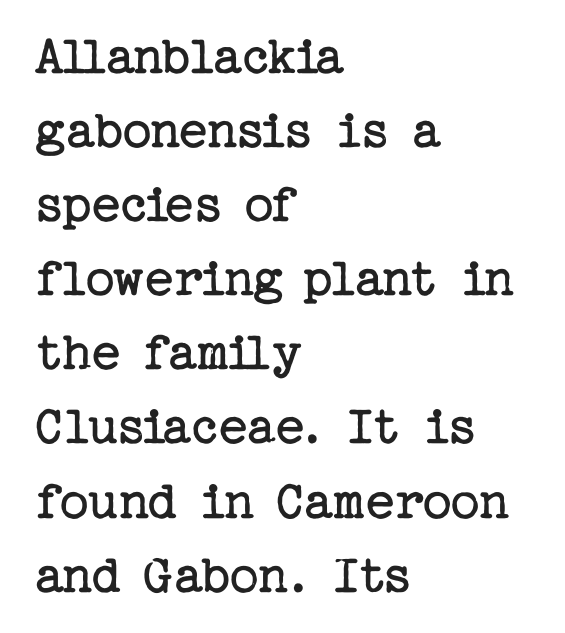
The image shows 57 px regular-weight serif type, upright; set left-aligned, normal line spacing (1.3x), normal letter spacing, not underlined; low stroke contrast and a medium x-height.
